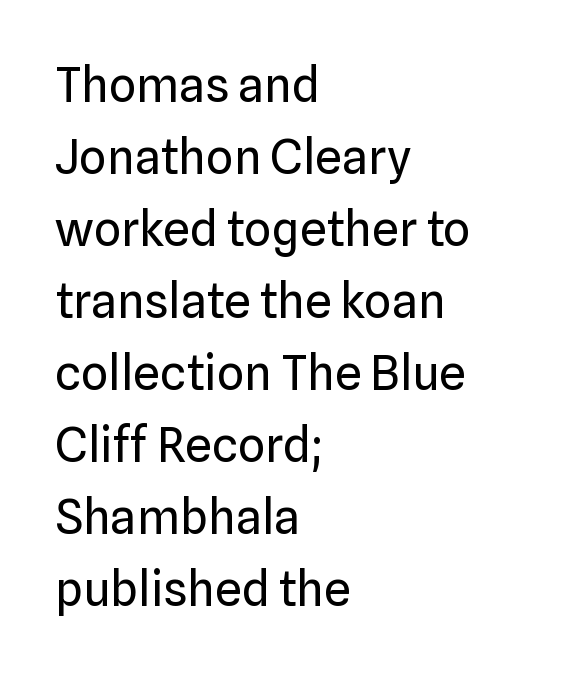
The image shows 48 px regular-weight sans-serif type, upright; set left-aligned, normal line spacing (1.5x), normal letter spacing, not underlined; low stroke contrast and a medium x-height.
